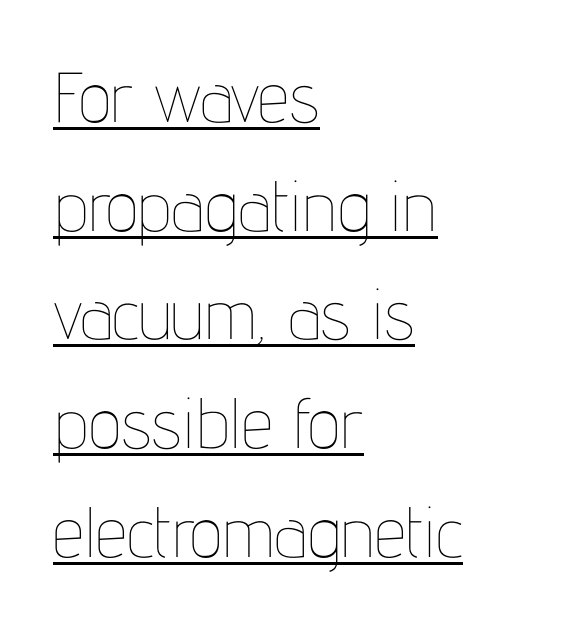
The image shows 71 px thin, condensed type, upright; set left-aligned, normal line spacing (1.53x), normal letter spacing, underlined; low stroke contrast and a medium x-height.
